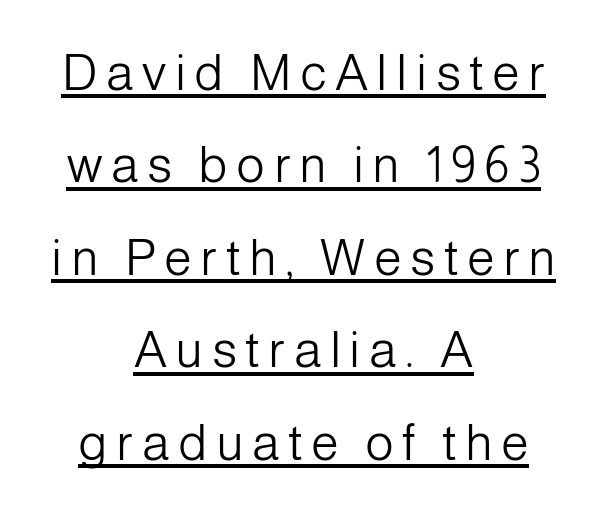
{"serif": "no", "italic": "no", "bold": "no", "weight": "light", "width": "normal", "stroke_contrast": "low", "x_height": "medium", "monospaced": "no", "underline": "yes", "align": "center", "line_spacing_ratio": 1.85, "glyph_px": 50}
